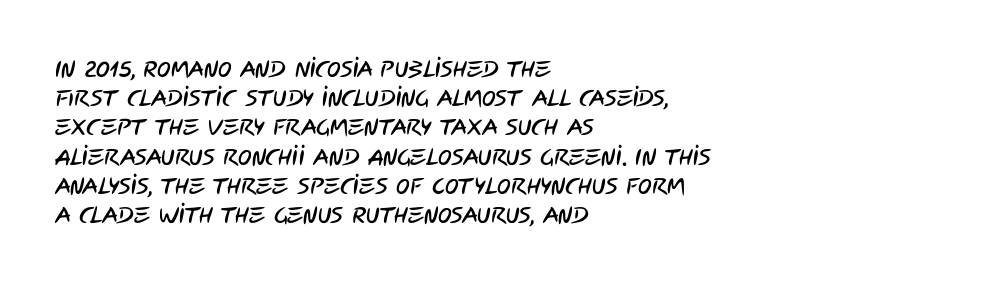
Q: Is the text underlined? A: No.
Q: How is the paragraph aligned? A: Left-aligned.
Q: Is the spacing between letters normal or unusually wide? A: Normal.
Q: Is the spacing between lines tight, normal or loose? A: Normal.
